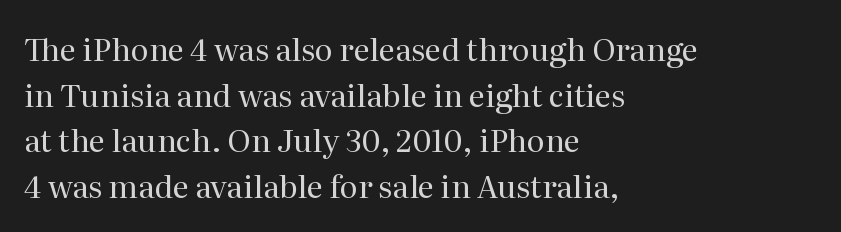
The image shows 31 px regular-weight serif type, upright; set left-aligned, normal line spacing (1.47x), normal letter spacing, not underlined; medium stroke contrast and a medium x-height.
